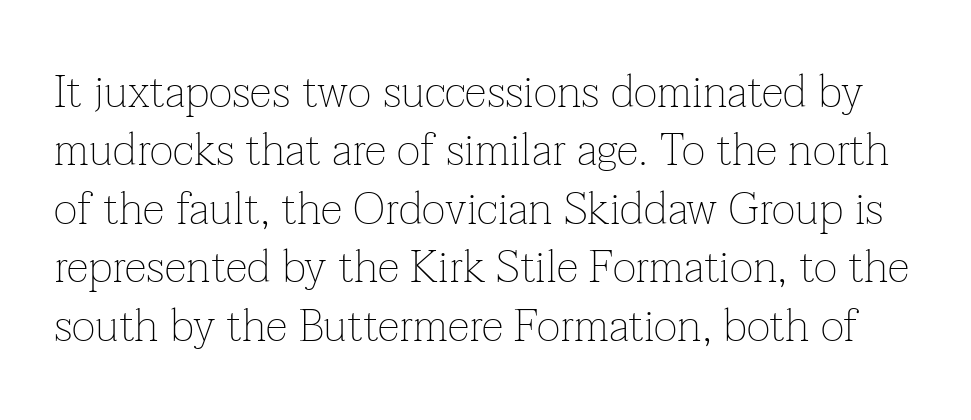
{"serif": "yes", "italic": "no", "bold": "no", "weight": "thin", "width": "normal", "stroke_contrast": "low", "x_height": "medium", "monospaced": "no", "underline": "no", "line_spacing": "normal", "line_spacing_ratio": 1.3, "letter_spacing": "normal", "letter_spacing_em": 0.0, "glyph_px": 45}
